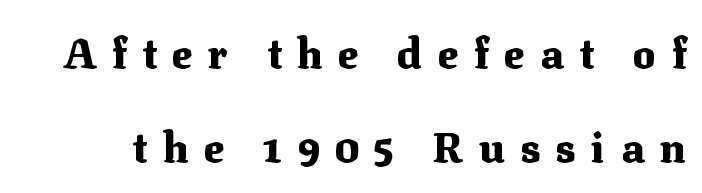
Every stem runs plumb, perpendicular to the baseline. The space between consecutive lines is lavish. Descender tails drop into unmarked territory. Every letter is thick-stroked: bold, no question. To sum up the face: it has serifs.
